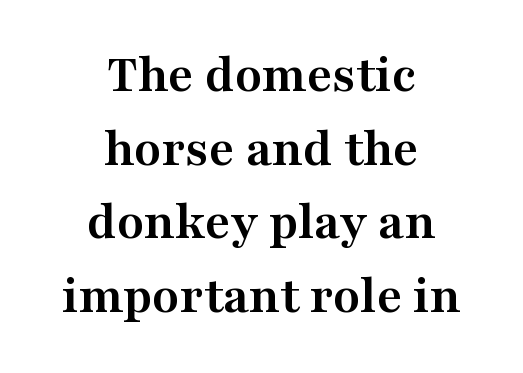
The lettering stays uniformly vertical, giving the passage a roman look. The face used here is rendered with its standard letterfit. The paragraph shown floats in the horizontal middle. The string is rendered with underlining switched off. These lines are rendered in a variable-pitch font. Notice how thick the strokes are: this is what a full bold looks like.
